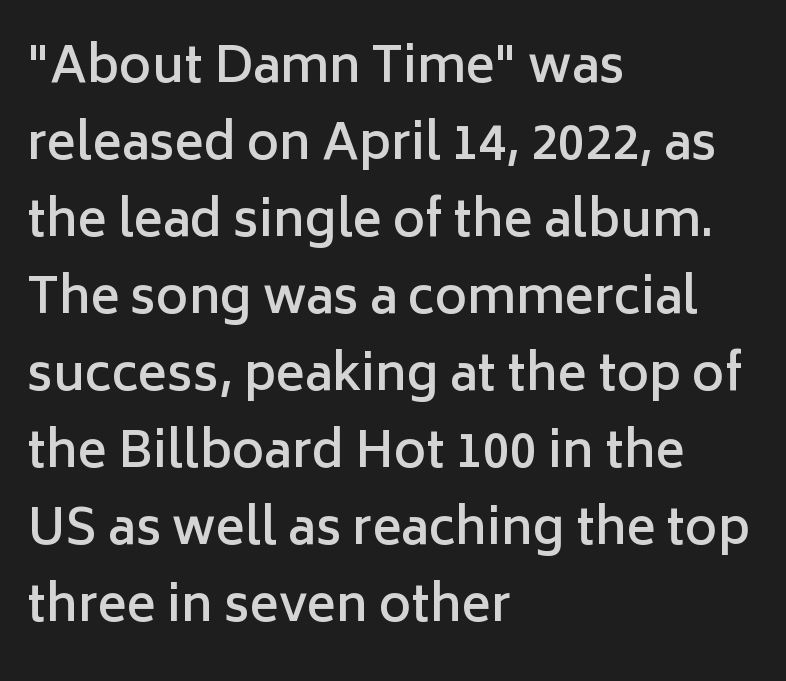
Regular leading. Are there feet on the stems? There aren't — it's a sans. A typesetter would call this proportional, since set widths differ per character. The font's upright variant was chosen for this text. The tracking reads as untouched default to a designer's eye.
